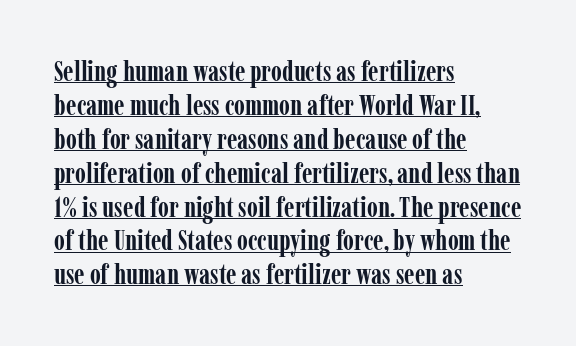
A typographer would call this underscored text. The face used here is rendered with its standard letterfit. Tall strokes in this sample are plumb rather than angled. Yep, those are serifs on the letters. Where is the straight margin? On the left. A typesetter would call this proportional, since set widths differ per character.
